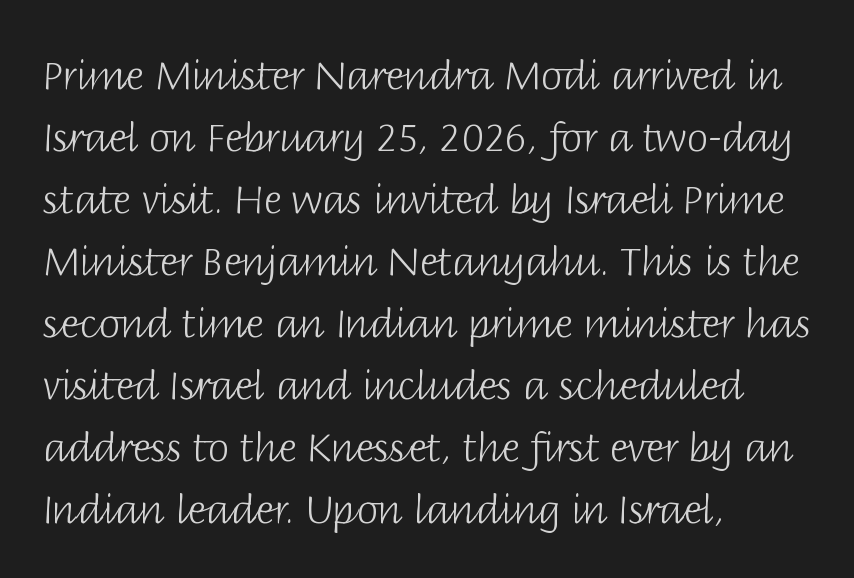
The image shows 39 px light sans-serif type, upright; set left-aligned, normal line spacing (1.59x), normal letter spacing, not underlined; low stroke contrast and a large x-height.
